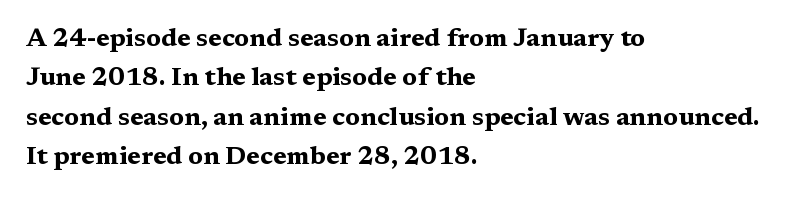
Typeset ragged right — the left edge is the straight one. The passage shown is not underscored anywhere. The lettering stays uniformly vertical, giving the passage a roman look. Short note: letters normally spaced.
